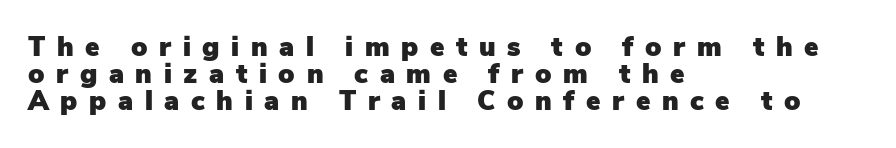
{"italic": "no", "underline": "no", "align": "left", "line_spacing": "tight", "line_spacing_ratio": 1.0, "letter_spacing": "wide", "letter_spacing_em": 0.43, "glyph_px": 27}
